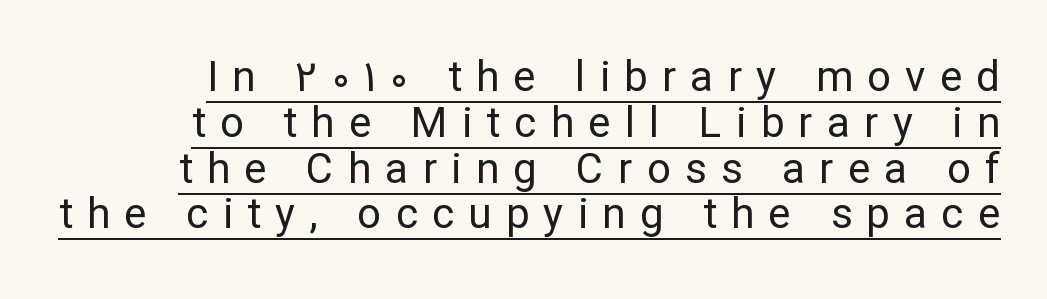
The image shows 42 px regular-weight sans-serif type, upright; set right-aligned, tight line spacing (1.09x), unusually wide letter spacing (+0.34 em), underlined; low stroke contrast and a medium x-height.
